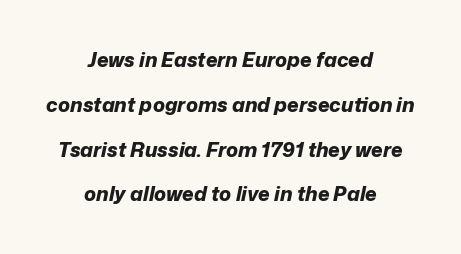
The image shows 20 px bold type, italic (leaning right); set centered, loose line spacing (2.24x), normal letter spacing, not underlined.
